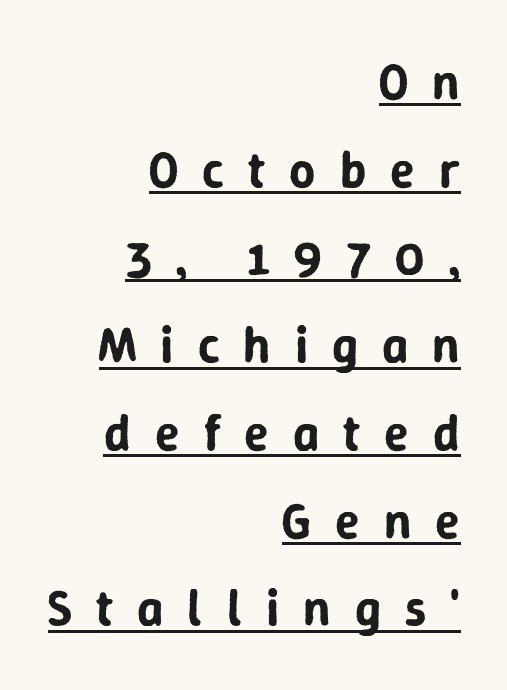
Caption: expanded tracking, letters set apart. Honestly, the underline is the first thing you notice here. Rendered with straight, roman letterforms. These lines are composed in type without serifs. Think of a printed novel: that variable character pitch is what you see here.
